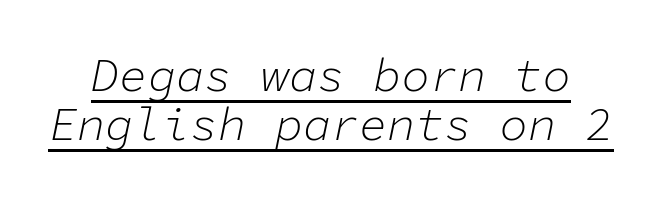
Q: Is the text bold? A: No.
Q: Is the text italic (slanted)? A: Yes, it leans right by about 11 degrees.
Q: Is the text underlined? A: Yes.
Q: Is the spacing between letters normal or unusually wide? A: Normal.
Q: Is the spacing between lines tight, normal or loose? A: Tight.
Q: Width (condensed, normal, or wide)? A: Normal.
Q: Stroke contrast? A: Low.
Q: x-height? A: Medium.
Q: Monospaced? A: Yes.
